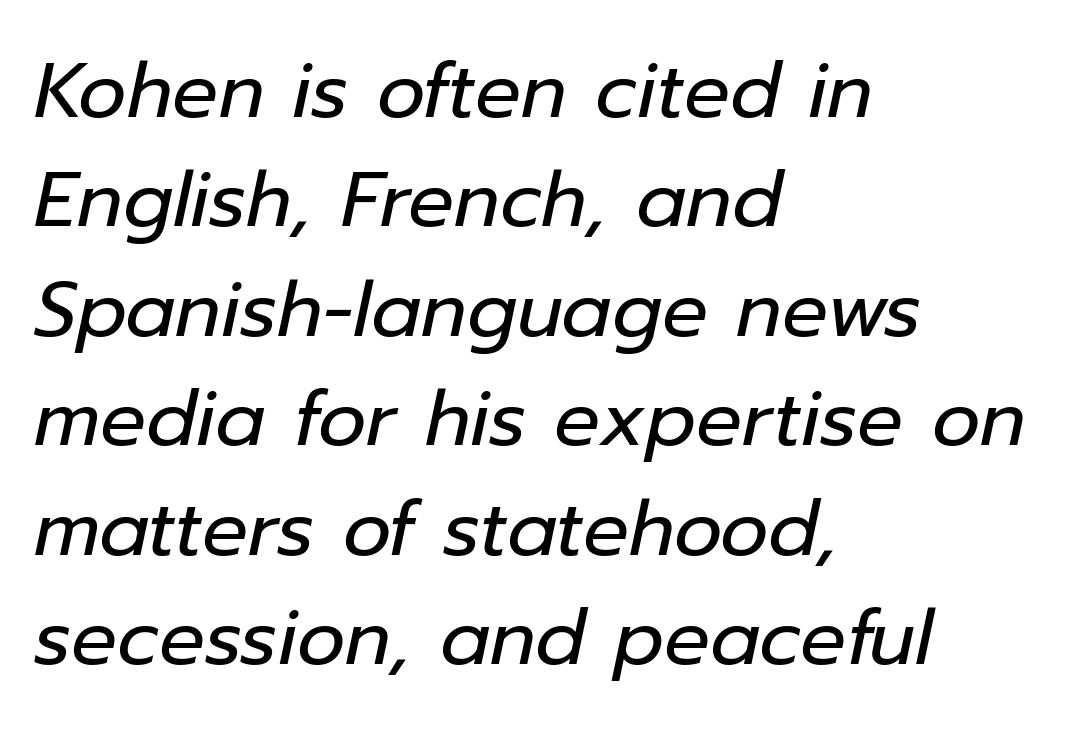
The image shows 76 px regular-weight type, italic (leaning right); set left-aligned, normal line spacing (1.44x), normal letter spacing, not underlined; low stroke contrast and a medium x-height.
